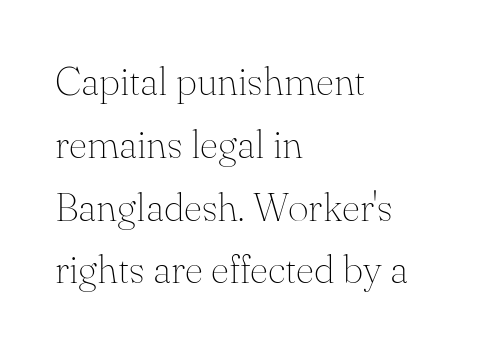
{"serif": "yes", "italic": "no", "bold": "no", "weight": "thin", "width": "normal", "stroke_contrast": "medium", "x_height": "small", "monospaced": "no", "underline": "no", "align": "left", "line_spacing": "normal", "line_spacing_ratio": 1.57, "letter_spacing": "normal", "letter_spacing_em": 0.0, "glyph_px": 40}
